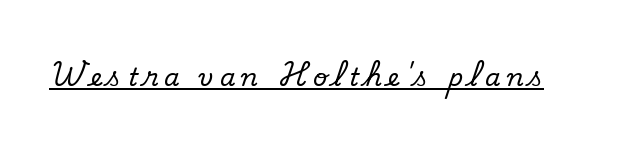
Vertical stems look standard width or narrower in stroke. Is the letter spacing exaggerated? Yes — the characters are pushed far apart. Each line of the rendering has a horizontal stroke beneath the glyphs.
